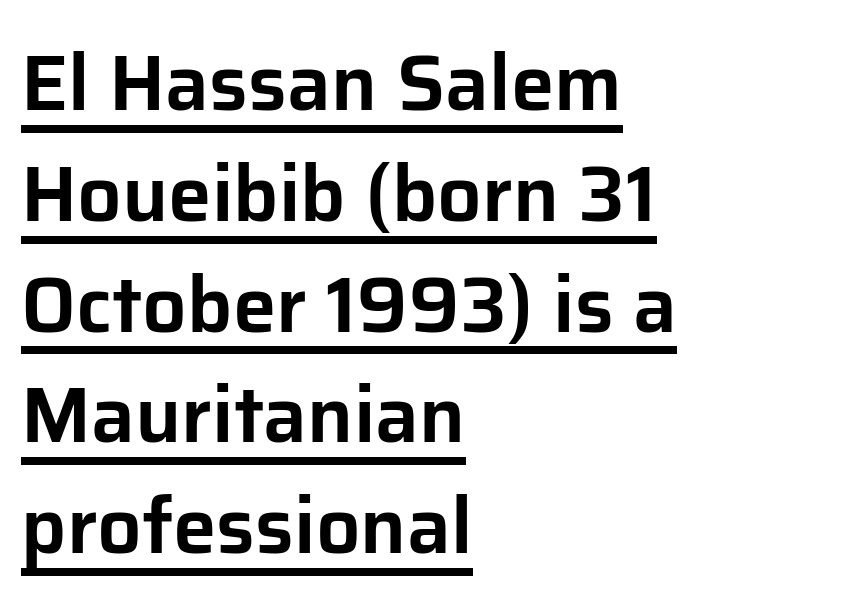
The image shows 78 px sans-serif type, upright; set left-aligned, normal line spacing (1.42x), normal letter spacing, underlined; low stroke contrast and a medium x-height.
